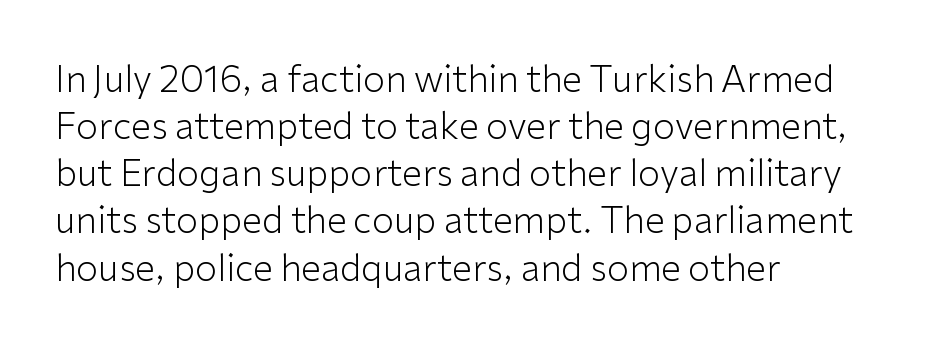
Quick note: underline off. Posture: vertical. Looks like regular typesetting: each glyph gets only the width it needs. Stroke thickness stays within the range of a standard reading face or lighter.
